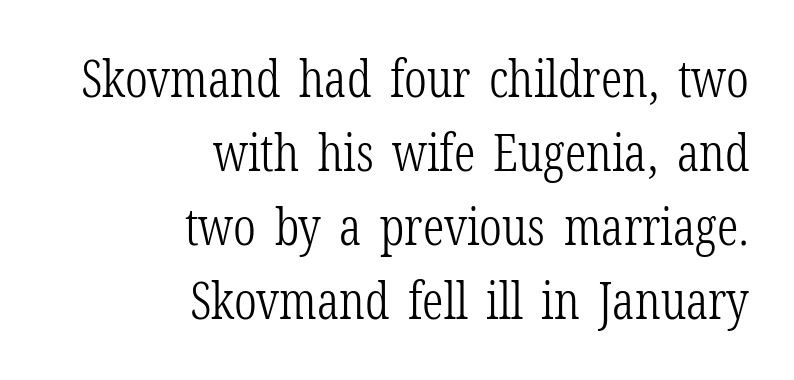
{"serif": "yes", "italic": "no", "bold": "no", "weight": "light", "width": "condensed", "stroke_contrast": "low", "x_height": "medium", "monospaced": "no", "underline": "no", "align": "right", "line_spacing": "normal", "line_spacing_ratio": 1.42, "letter_spacing": "normal", "letter_spacing_em": 0.0, "glyph_px": 52}
